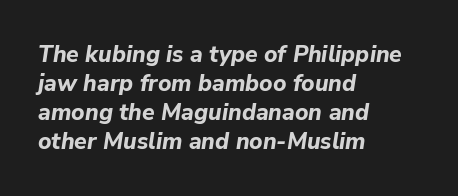
Heavy, bold letterforms. Whoever set this chose a conventional vertical rhythm. All the whitespace from short lines collects on the right. The glyphs look as if they've been sheared to an angle. Each word holds together tightly as a unit, with standard inter-letter gaps.
